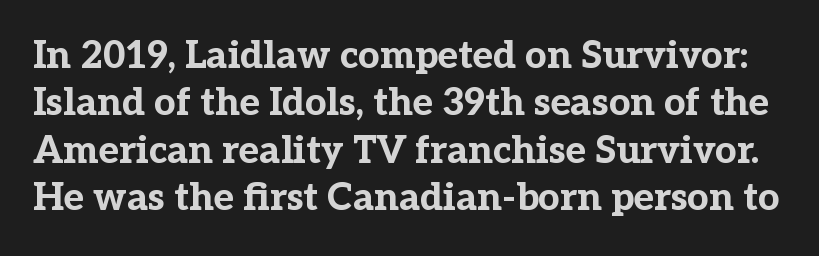
The image shows 38 px bold serif type, upright; set normal line spacing (1.25x), normal letter spacing, not underlined; low stroke contrast and a medium x-height.
